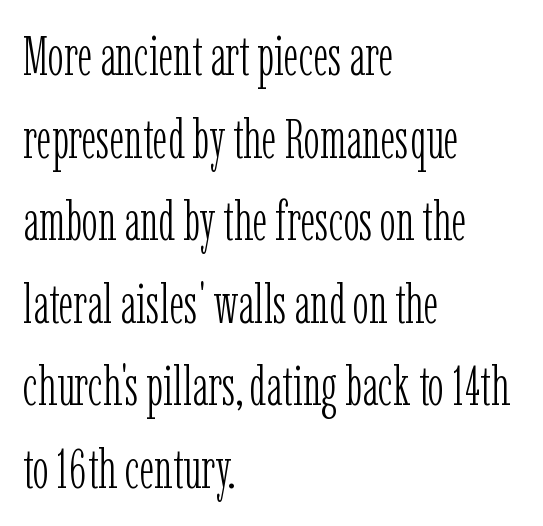
Q: Is the text bold? A: No.
Q: Is the text italic (slanted)? A: No, it is upright.
Q: Is the typeface a serif or a sans-serif typeface? A: Serif.
Q: Is the text underlined? A: No.
Q: How is the paragraph aligned? A: Left-aligned.
Q: Is the spacing between letters normal or unusually wide? A: Normal.
Q: Is the spacing between lines tight, normal or loose? A: Normal.
Q: Width (condensed, normal, or wide)? A: Condensed.
Q: Stroke contrast? A: Low.
Q: x-height? A: Medium.
Q: Monospaced? A: No.
